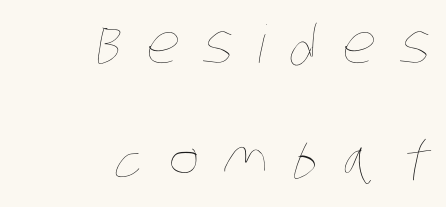
Q: Is the text bold? A: No.
Q: Is the text underlined? A: No.
Q: How is the paragraph aligned? A: Right-aligned.
Q: Is the spacing between letters normal or unusually wide? A: Unusually wide.
Q: Is the spacing between lines tight, normal or loose? A: Loose.
Q: Width (condensed, normal, or wide)? A: Condensed.
Q: Stroke contrast? A: Low.
Q: x-height? A: Large.
Q: Monospaced? A: No.
